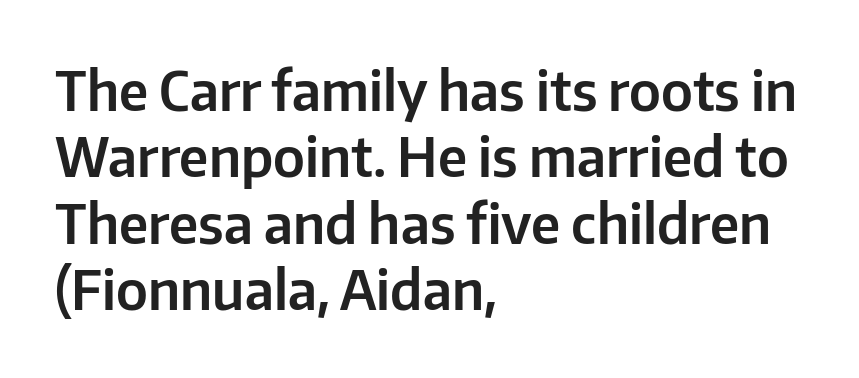
{"serif": "no", "italic": "no", "width": "normal", "stroke_contrast": "low", "x_height": "medium", "monospaced": "no", "underline": "no", "align": "left", "line_spacing_ratio": 1.23, "letter_spacing": "normal", "letter_spacing_em": 0.0, "glyph_px": 54}
